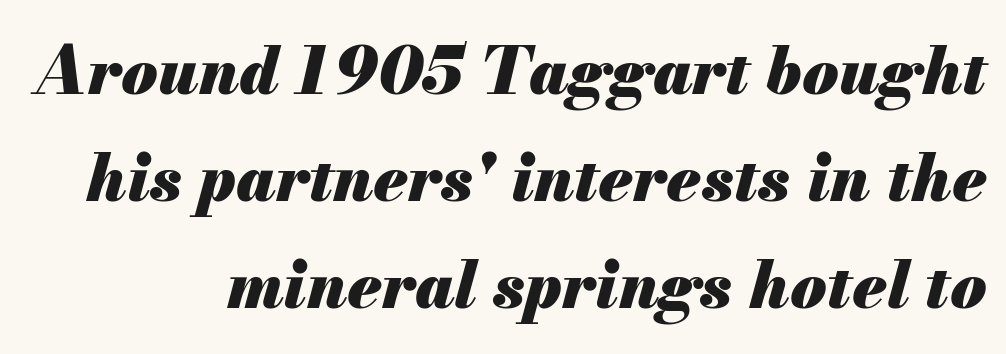
{"italic": "yes", "lean": "right", "slant_degrees": 13, "bold": "yes", "weight": "heavy", "width": "normal", "stroke_contrast": "medium", "x_height": "small", "monospaced": "no", "underline": "no", "align": "right", "line_spacing": "normal", "line_spacing_ratio": 1.62, "letter_spacing": "normal", "letter_spacing_em": 0.0, "glyph_px": 66}
